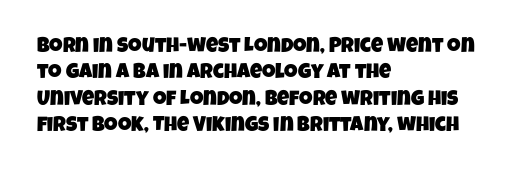
The image shows 21 px text type; set left-aligned, normal line spacing (1.26x), normal letter spacing, not underlined.
